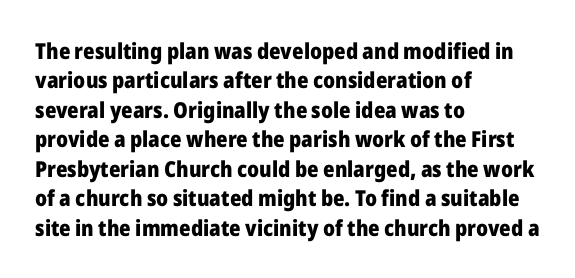
{"italic": "no", "bold": "yes", "underline": "no", "align": "left", "line_spacing": "normal", "line_spacing_ratio": 1.34, "letter_spacing": "normal", "letter_spacing_em": 0.0, "glyph_px": 22}
